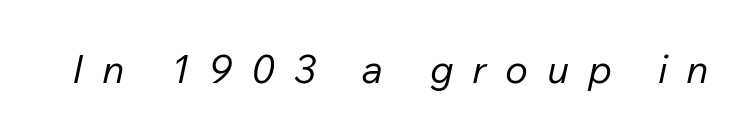
Q: Is the text bold? A: No.
Q: Is the text italic (slanted)? A: Yes, it leans right by about 12 degrees.
Q: Is the text underlined? A: No.
Q: Is the spacing between letters normal or unusually wide? A: Unusually wide.
Q: Width (condensed, normal, or wide)? A: Normal.
Q: Stroke contrast? A: Low.
Q: x-height? A: Medium.
Q: Monospaced? A: No.
